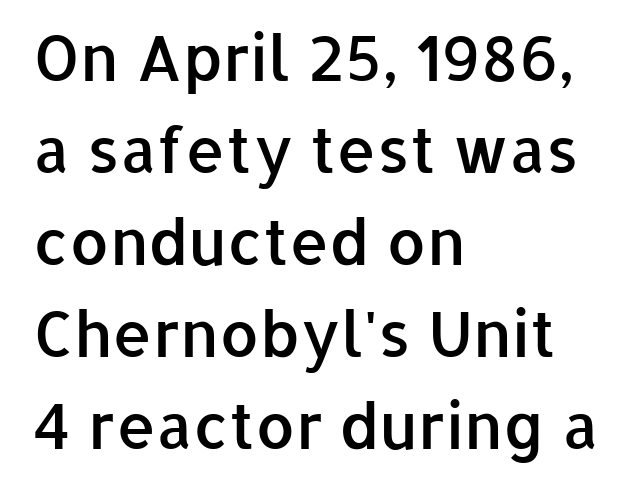
Q: Is the text bold? A: Semi-bold.
Q: Is the text italic (slanted)? A: No, it is upright.
Q: Is the typeface a serif or a sans-serif typeface? A: Sans-serif.
Q: Is the text underlined? A: No.
Q: How is the paragraph aligned? A: Left-aligned.
Q: Is the spacing between letters normal or unusually wide? A: Normal.
Q: Is the spacing between lines tight, normal or loose? A: Normal.
Q: Width (condensed, normal, or wide)? A: Normal.
Q: Stroke contrast? A: Low.
Q: x-height? A: Medium.
Q: Monospaced? A: No.
